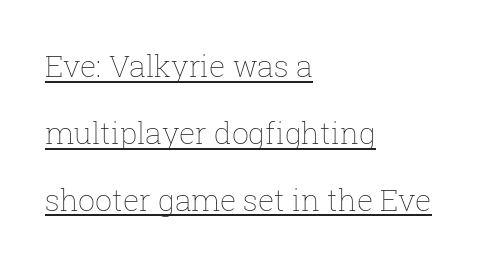
Q: Is the text bold? A: No.
Q: Is the text italic (slanted)? A: No, it is upright.
Q: Is the text underlined? A: Yes.
Q: How is the paragraph aligned? A: Left-aligned.
Q: Is the spacing between letters normal or unusually wide? A: Normal.
Q: Is the spacing between lines tight, normal or loose? A: Loose.
Q: Width (condensed, normal, or wide)? A: Normal.
Q: Stroke contrast? A: Low.
Q: x-height? A: Medium.
Q: Monospaced? A: No.
